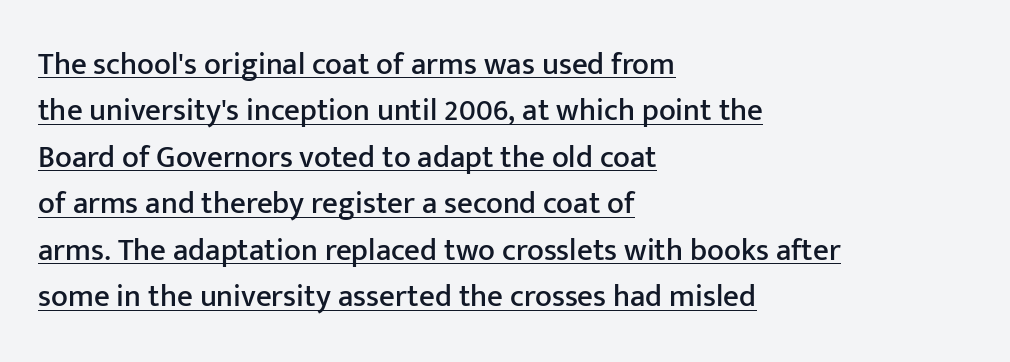
Q: Is the text italic (slanted)? A: No, it is upright.
Q: Is the typeface a serif or a sans-serif typeface? A: Sans-serif.
Q: Is the text underlined? A: Yes.
Q: How is the paragraph aligned? A: Left-aligned.
Q: Is the spacing between letters normal or unusually wide? A: Normal.
Q: Is the spacing between lines tight, normal or loose? A: Normal.
Q: Width (condensed, normal, or wide)? A: Normal.
Q: Stroke contrast? A: Low.
Q: x-height? A: Medium.
Q: Monospaced? A: No.
